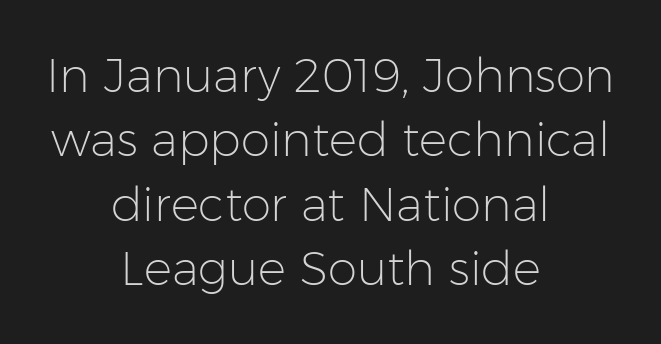
{"serif": "no", "italic": "no", "bold": "no", "weight": "light", "width": "normal", "stroke_contrast": "low", "x_height": "medium", "monospaced": "no", "underline": "no", "align": "center", "line_spacing": "normal", "line_spacing_ratio": 1.37, "letter_spacing": "normal", "letter_spacing_em": 0.0, "glyph_px": 47}
